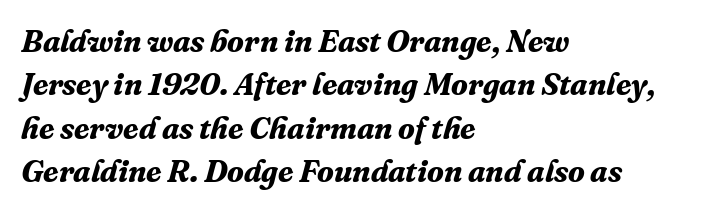
{"serif": "yes", "italic": "yes", "lean": "right", "slant_degrees": 16, "bold": "yes", "weight": "bold", "width": "normal", "stroke_contrast": "medium", "x_height": "medium", "monospaced": "no", "underline": "no", "align": "left", "line_spacing": "normal", "line_spacing_ratio": 1.4, "letter_spacing": "normal", "letter_spacing_em": 0.0, "glyph_px": 31}
